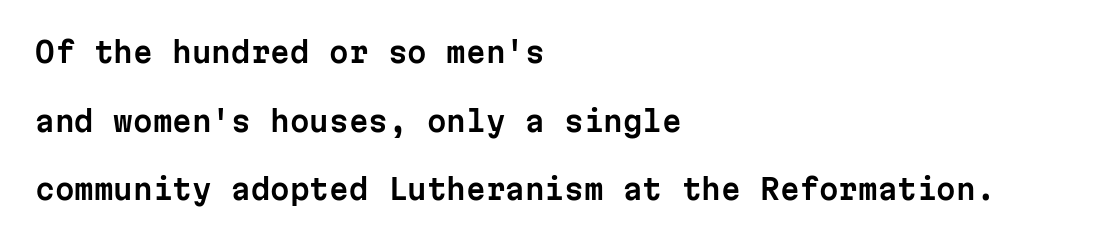
The image shows 28 px sans-serif type, upright, monospaced; set left-aligned, loose line spacing (2.45x), normal letter spacing, not underlined; low stroke contrast and a medium x-height.
